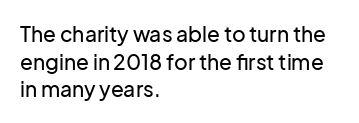
Q: Is the text italic (slanted)? A: No, it is upright.
Q: Is the text underlined? A: No.
Q: How is the paragraph aligned? A: Left-aligned.
Q: Is the spacing between letters normal or unusually wide? A: Normal.
Q: Is the spacing between lines tight, normal or loose? A: Normal.
